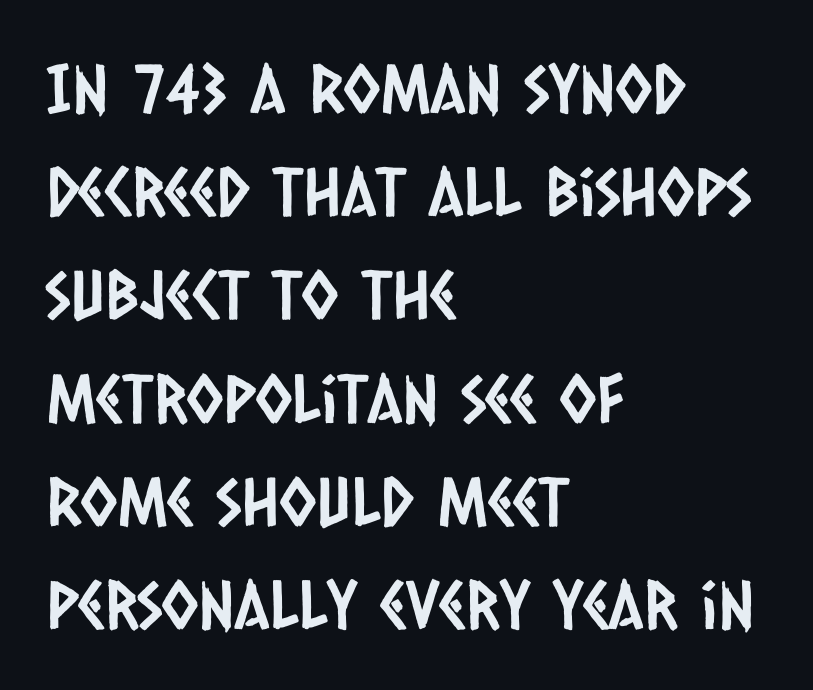
Q: Is the typeface a serif or a sans-serif typeface? A: Sans-serif.
Q: Is the text underlined? A: No.
Q: How is the paragraph aligned? A: Left-aligned.
Q: Is the spacing between letters normal or unusually wide? A: Normal.
Q: Is the spacing between lines tight, normal or loose? A: Normal.
Q: Width (condensed, normal, or wide)? A: Condensed.
Q: Stroke contrast? A: Low.
Q: x-height? A: Large.
Q: Monospaced? A: No.
